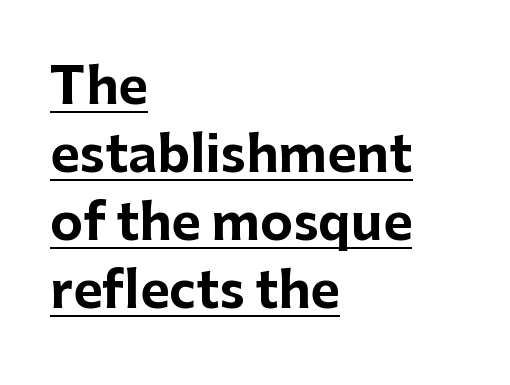
Does a line run under the words? Yes, clearly. The font family rendered here belongs to the sans-serif group. These lines are rendered in a variable-pitch font. Heft: maximum for text — a bold.
